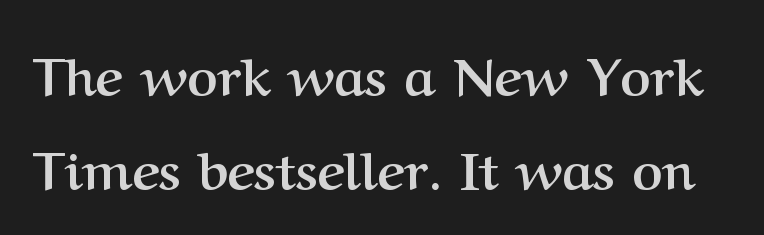
{"serif": "yes", "italic": "no", "bold": "yes", "weight": "semibold", "width": "normal", "stroke_contrast": "medium", "x_height": "medium", "monospaced": "no", "underline": "no", "line_spacing_ratio": 1.8, "letter_spacing": "normal", "letter_spacing_em": 0.0, "glyph_px": 52}
